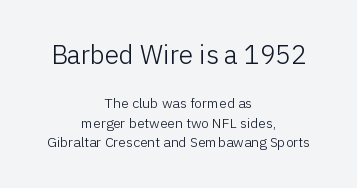
Ascenders rise straight up at ninety degrees. The letterforms sit shoulder to shoulder at normal distance. The baseline area is clear. Of the two passages, the one on top uses the larger point size. The weight would be labelled regular, book, light, or lighter still. Compared with a flush-left layout, this one balances lines on the center instead.
